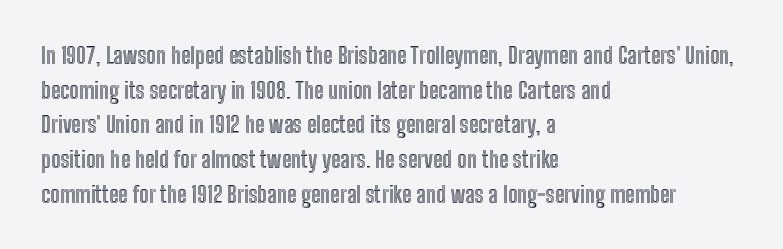
The image shows 23 px text type, upright; set left-aligned, normal line spacing (1.51x), normal letter spacing, not underlined.
